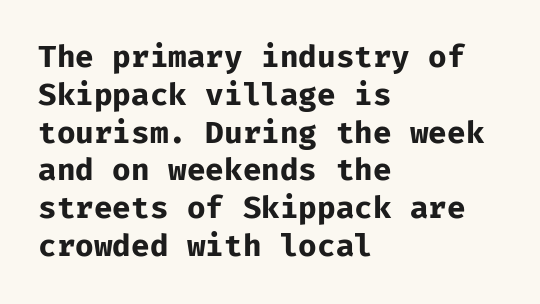
Compared with a centered layout, this one pins lines to the left instead. The passage shown has conventional tracking throughout. Each letter, wide or thin by design, is forced into the same width here. Compared with an ordinary text face, these strokes are far heavier — a full bold. The letters carry no serifs — their stems end cleanly without finishing strokes. Posture: upright roman.
